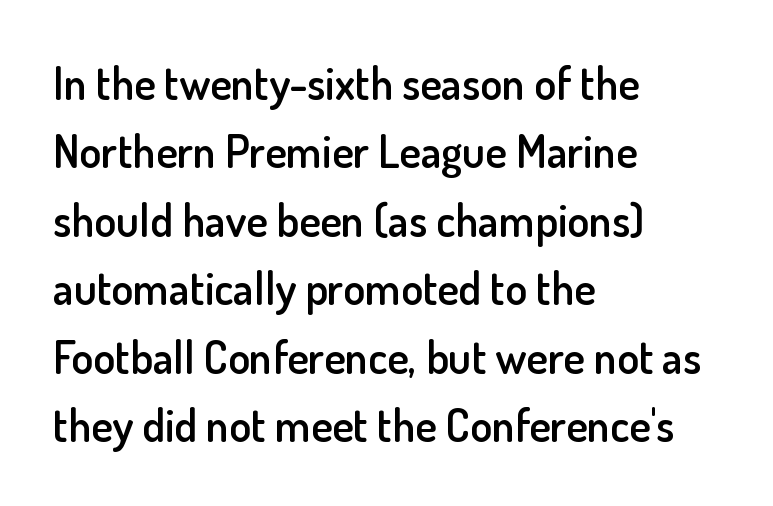
{"serif": "no", "italic": "no", "bold": "semi", "weight": "semibold", "width": "normal", "stroke_contrast": "low", "x_height": "small", "monospaced": "no", "underline": "no", "align": "left", "line_spacing": "normal", "line_spacing_ratio": 1.52, "letter_spacing": "normal", "letter_spacing_em": 0.0, "glyph_px": 45}
